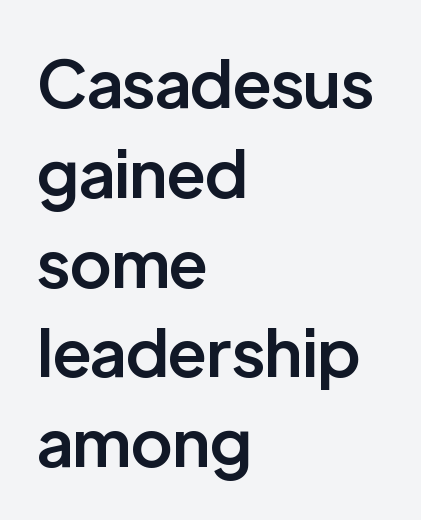
Q: Is the text bold? A: Semi-bold.
Q: Is the text italic (slanted)? A: No, it is upright.
Q: Is the typeface a serif or a sans-serif typeface? A: Sans-serif.
Q: Is the text underlined? A: No.
Q: How is the paragraph aligned? A: Left-aligned.
Q: Is the spacing between letters normal or unusually wide? A: Normal.
Q: Is the spacing between lines tight, normal or loose? A: Normal.
Q: Width (condensed, normal, or wide)? A: Normal.
Q: Stroke contrast? A: Low.
Q: x-height? A: Medium.
Q: Monospaced? A: No.
